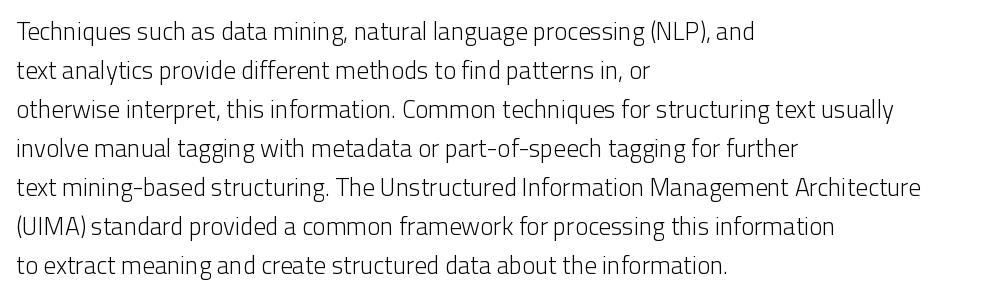
The space between consecutive lines is moderate. In terms of letterspacing, this is plain default setting. This rendering features lettering with no underline. Is the stroke heavy? The answer is a plain regular-or-lighter.
